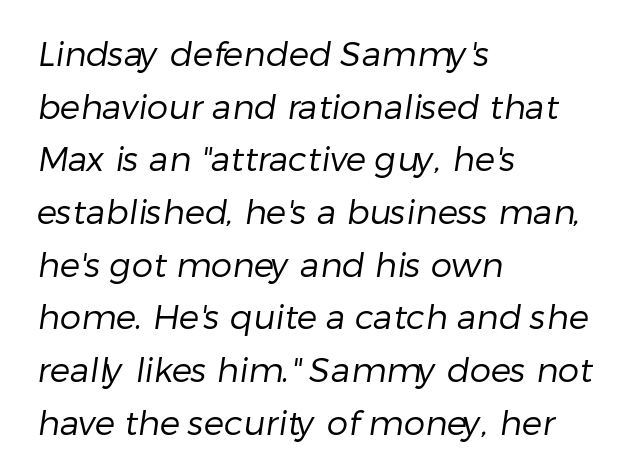
{"serif": "no", "bold": "no", "weight": "regular", "width": "normal", "stroke_contrast": "low", "x_height": "medium", "monospaced": "no", "underline": "no", "align": "left", "line_spacing": "normal", "line_spacing_ratio": 1.55, "letter_spacing": "normal", "letter_spacing_em": 0.0, "glyph_px": 34}
